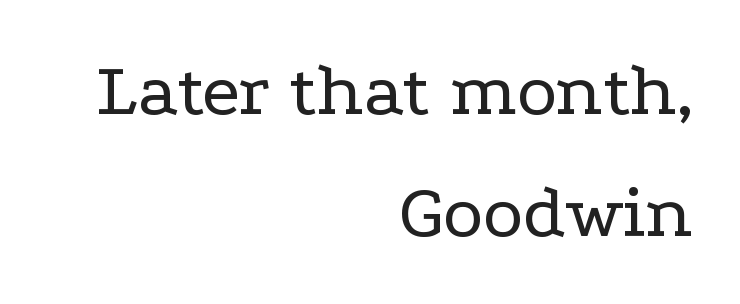
Q: Is the text bold? A: No.
Q: Is the text italic (slanted)? A: No, it is upright.
Q: Is the typeface a serif or a sans-serif typeface? A: Serif.
Q: Is the text underlined? A: No.
Q: How is the paragraph aligned? A: Right-aligned.
Q: Is the spacing between letters normal or unusually wide? A: Normal.
Q: Is the spacing between lines tight, normal or loose? A: Normal.
Q: Width (condensed, normal, or wide)? A: Wide.
Q: Stroke contrast? A: Low.
Q: x-height? A: Medium.
Q: Monospaced? A: No.
